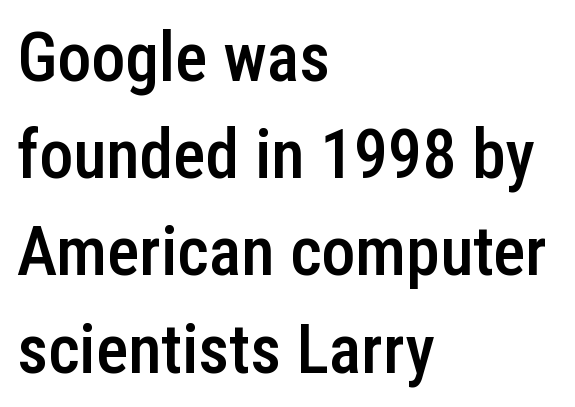
Default kerning and tracking; the words read as compact shapes. Proportional: the letters do not fall into vertical columns. Quick note: interline space is typical. Every letter is mildly thick-stroked: semibold rather than bold. Is there any slant? The stems are plumb. These lines are composed in type without serifs.
